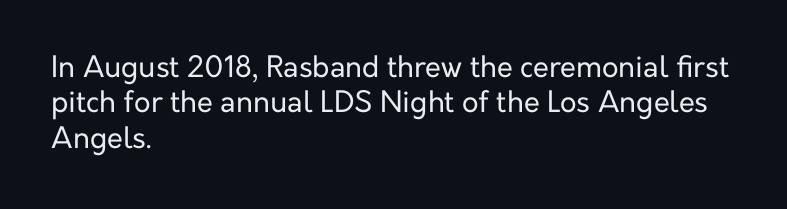
Q: Is the text bold? A: No.
Q: Is the text italic (slanted)? A: No, it is upright.
Q: Is the typeface a serif or a sans-serif typeface? A: Sans-serif.
Q: Is the text underlined? A: No.
Q: How is the paragraph aligned? A: Left-aligned.
Q: Is the spacing between letters normal or unusually wide? A: Normal.
Q: Width (condensed, normal, or wide)? A: Normal.
Q: Stroke contrast? A: Low.
Q: x-height? A: Medium.
Q: Monospaced? A: No.
